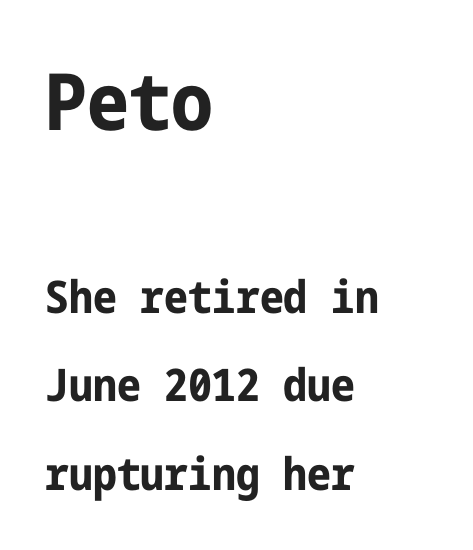
The image shows 79 px bold, condensed sans-serif type, upright; set left-aligned, loose line spacing (1.97x), normal letter spacing, not underlined; the first (top) block is 1.76x larger; low stroke contrast and a medium x-height.
